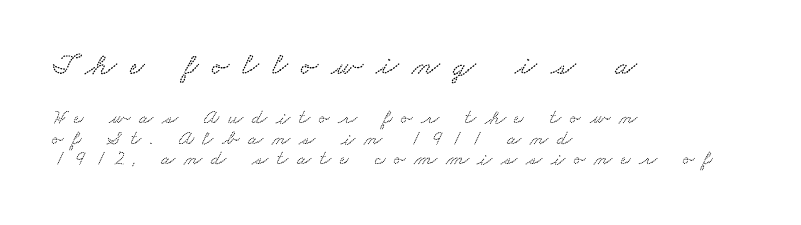
{"serif": "yes", "width": "wide", "stroke_contrast": "medium", "x_height": "small", "monospaced": "no", "underline": "no", "align": "left", "line_spacing": "tight", "line_spacing_ratio": 0.98, "letter_spacing": "wide", "letter_spacing_em": 0.42, "larger_block": "first", "size_ratio": 1.52, "glyph_px": 32}
